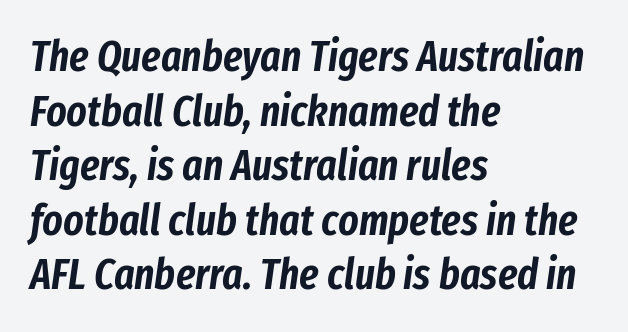
{"italic": "yes", "lean": "right", "slant_degrees": 8, "width": "condensed", "stroke_contrast": "low", "x_height": "medium", "monospaced": "no", "underline": "no", "align": "left", "line_spacing": "normal", "line_spacing_ratio": 1.27, "letter_spacing": "normal", "letter_spacing_em": 0.0, "glyph_px": 43}
